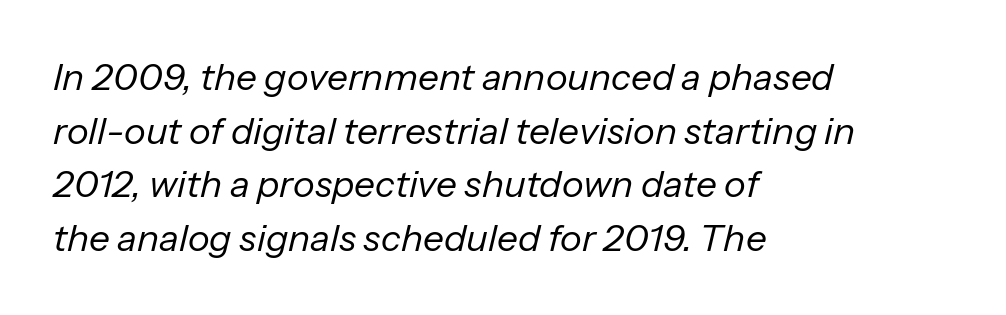
The image shows 37 px regular-weight type, italic (leaning right); set left-aligned, normal line spacing (1.45x), normal letter spacing, not underlined; low stroke contrast and a medium x-height.
